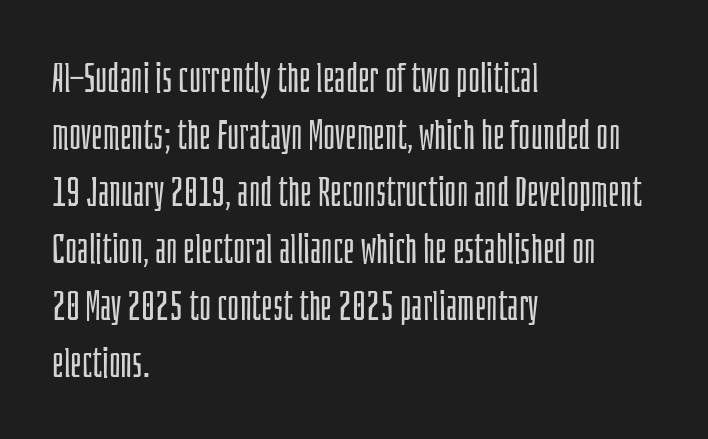
The image shows 41 px light, condensed sans-serif type, upright; set left-aligned, normal line spacing (1.39x), normal letter spacing, not underlined; low stroke contrast and a large x-height.
